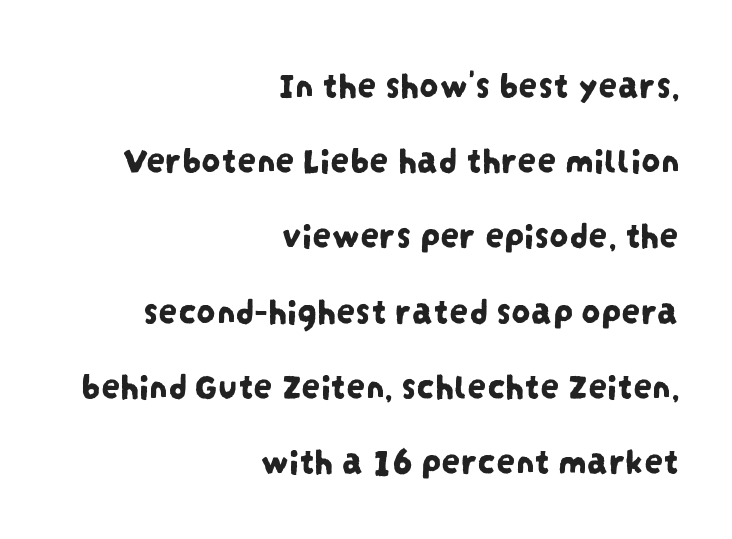
Q: Is the typeface a serif or a sans-serif typeface? A: Sans-serif.
Q: Is the text underlined? A: No.
Q: How is the paragraph aligned? A: Right-aligned.
Q: Is the spacing between letters normal or unusually wide? A: Normal.
Q: Is the spacing between lines tight, normal or loose? A: Loose.
Q: Width (condensed, normal, or wide)? A: Condensed.
Q: Stroke contrast? A: Low.
Q: x-height? A: Large.
Q: Monospaced? A: No.
